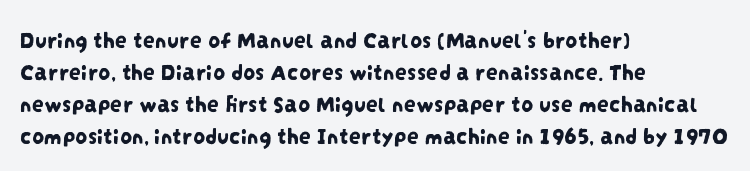
The image shows 24 px text type; set left-aligned, normal line spacing (1.33x), normal letter spacing, not underlined.
